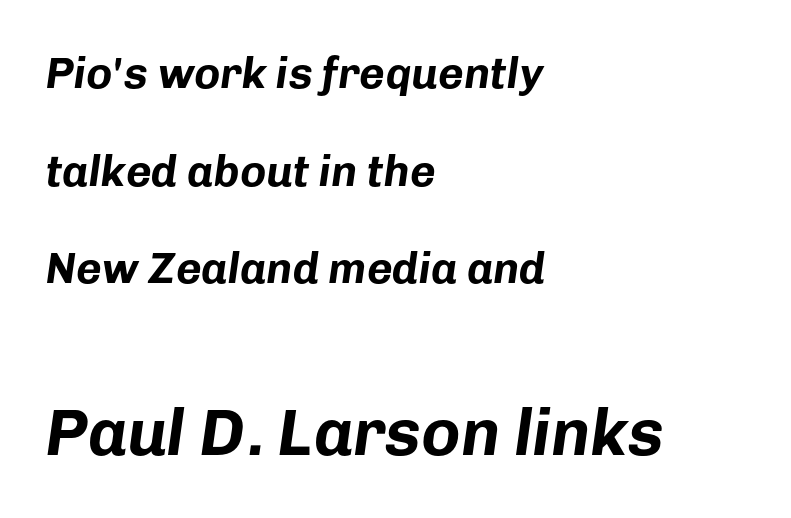
The image shows 66 px bold type, italic (leaning right); set left-aligned, loose line spacing (2.22x), normal letter spacing, not underlined; the second (bottom) block is 1.5x larger; low stroke contrast and a medium x-height.
